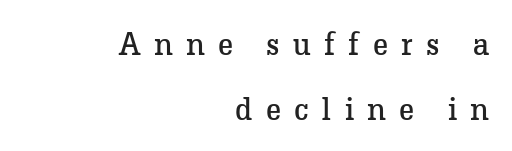
Q: Is the text bold? A: No.
Q: Is the text italic (slanted)? A: No, it is upright.
Q: Is the typeface a serif or a sans-serif typeface? A: Serif.
Q: Is the text underlined? A: No.
Q: How is the paragraph aligned? A: Right-aligned.
Q: Is the spacing between letters normal or unusually wide? A: Unusually wide.
Q: Is the spacing between lines tight, normal or loose? A: Loose.
Q: Width (condensed, normal, or wide)? A: Normal.
Q: Stroke contrast? A: Low.
Q: x-height? A: Medium.
Q: Monospaced? A: No.
